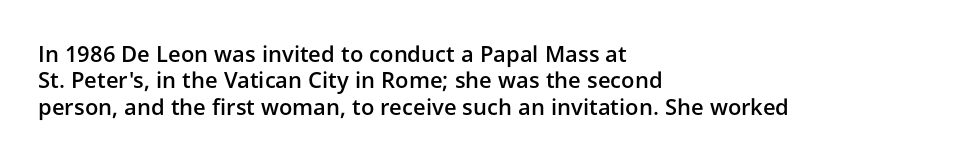
In terms of posture, this sample is upright. Does the copy run flush right? No — it runs flush left. Each word holds together tightly as a unit, with standard inter-letter gaps. Just letters on the line, the space beneath them empty. On the weight axis this lands at semibold, roughly 600.
